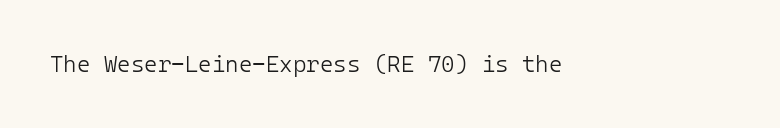
Q: Is the text bold? A: No.
Q: Is the text italic (slanted)? A: No, it is upright.
Q: Is the text underlined? A: No.
Q: Is the spacing between letters normal or unusually wide? A: Normal.
